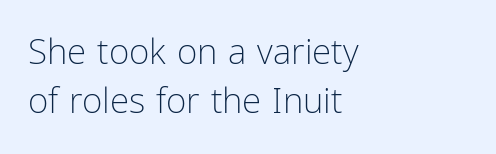
The image shows 35 px light, condensed sans-serif type, upright; set left-aligned, normal line spacing (1.39x), normal letter spacing, not underlined; low stroke contrast and a medium x-height.
